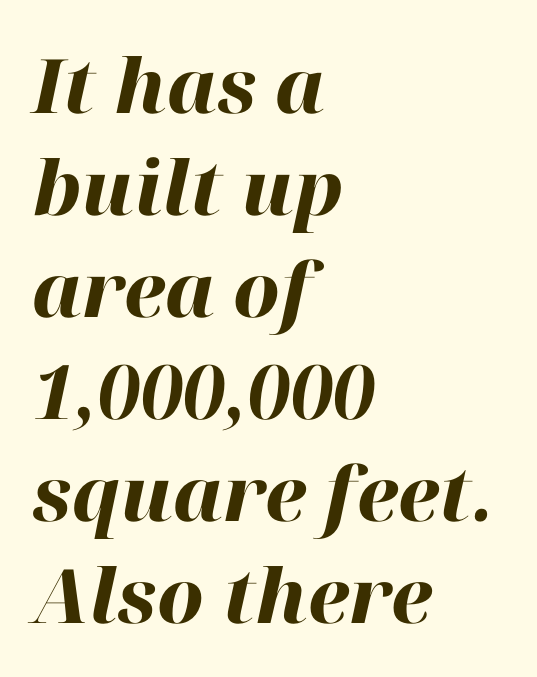
{"italic": "yes", "lean": "right", "slant_degrees": 12, "bold": "yes", "weight": "heavy", "width": "normal", "stroke_contrast": "high", "x_height": "medium", "monospaced": "no", "underline": "no", "align": "left", "line_spacing": "normal", "line_spacing_ratio": 1.36, "letter_spacing": "normal", "letter_spacing_em": 0.0, "glyph_px": 75}
